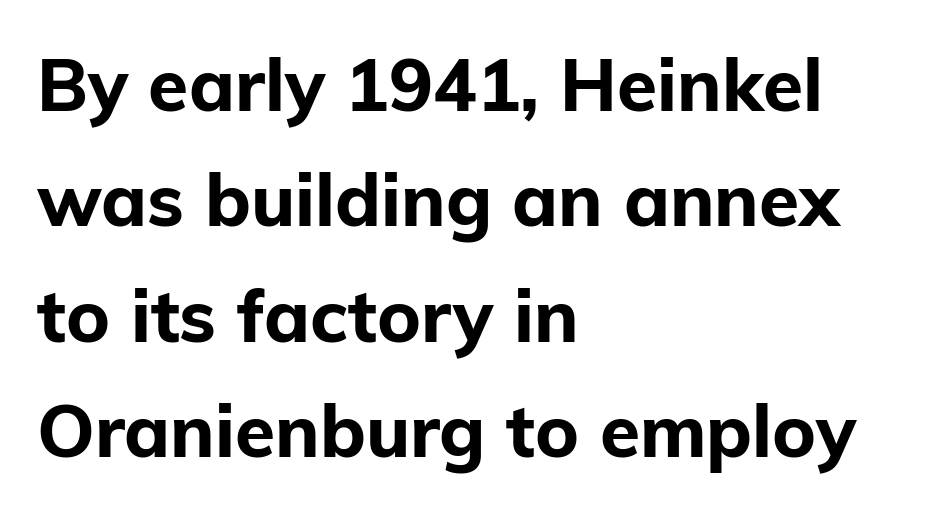
{"serif": "no", "italic": "no", "bold": "yes", "weight": "bold", "width": "normal", "stroke_contrast": "low", "x_height": "medium", "monospaced": "no", "underline": "no", "align": "left", "line_spacing": "normal", "line_spacing_ratio": 1.58, "letter_spacing": "normal", "letter_spacing_em": 0.0, "glyph_px": 73}
